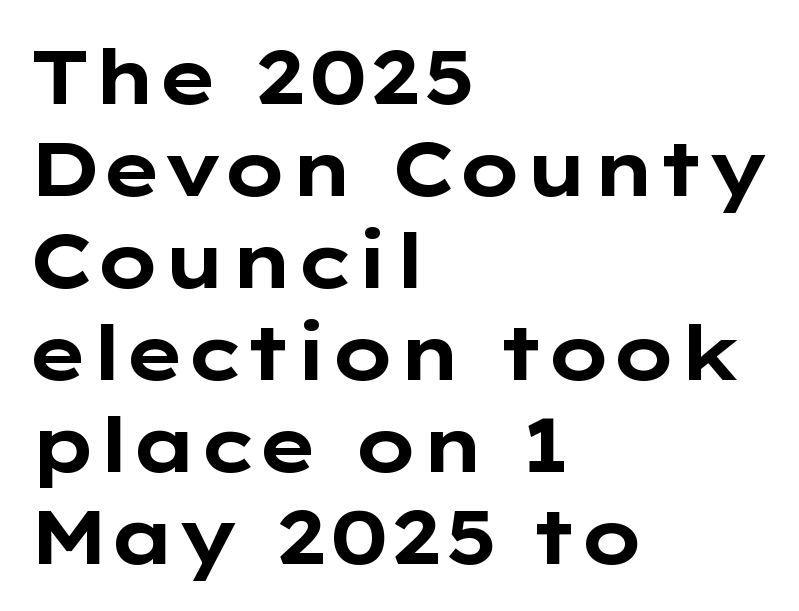
The image shows 76 px bold, wide sans-serif type, upright; set left-aligned, line spacing 1.21x, normal letter spacing, not underlined; low stroke contrast and a medium x-height.
